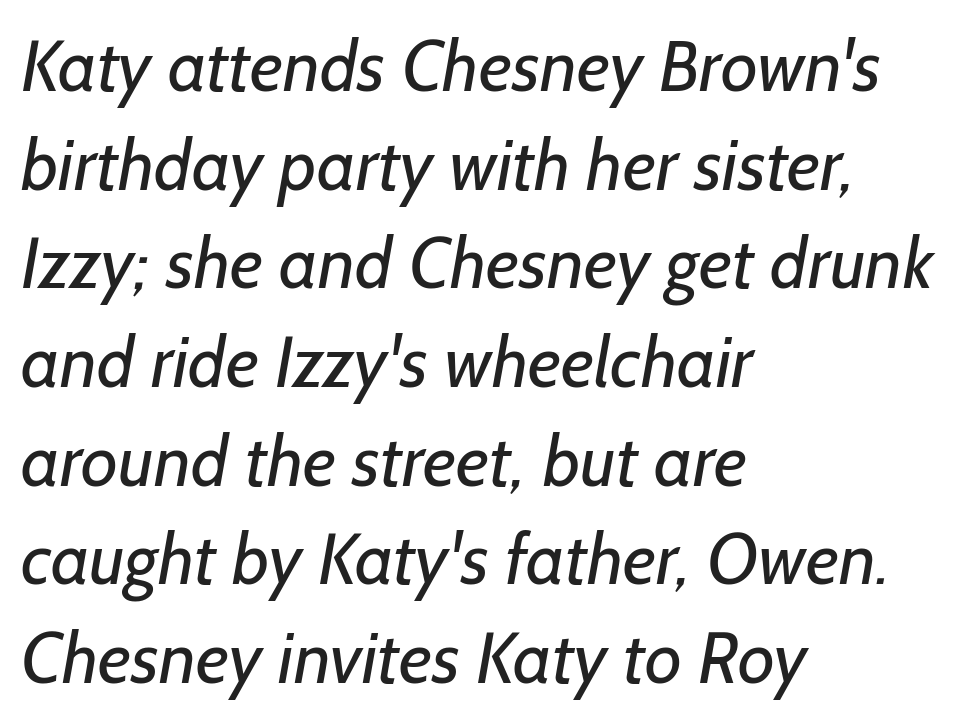
Q: Is the text bold? A: No.
Q: Is the typeface a serif or a sans-serif typeface? A: Sans-serif.
Q: Is the text underlined? A: No.
Q: How is the paragraph aligned? A: Left-aligned.
Q: Is the spacing between letters normal or unusually wide? A: Normal.
Q: Is the spacing between lines tight, normal or loose? A: Normal.
Q: Width (condensed, normal, or wide)? A: Normal.
Q: Stroke contrast? A: Low.
Q: x-height? A: Medium.
Q: Monospaced? A: No.
